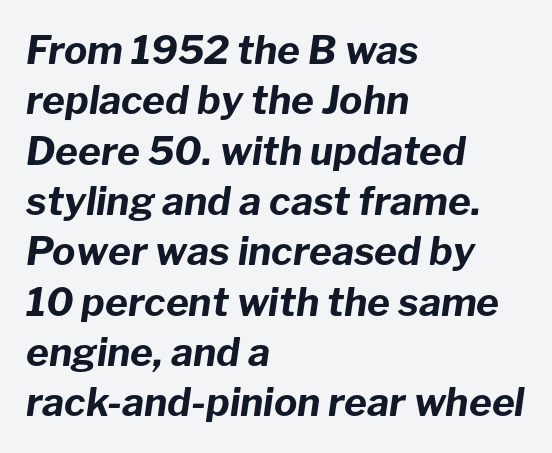
The image shows 39 px bold type, italic (leaning right); set left-aligned, normal line spacing (1.29x), normal letter spacing, not underlined; low stroke contrast and a medium x-height.
